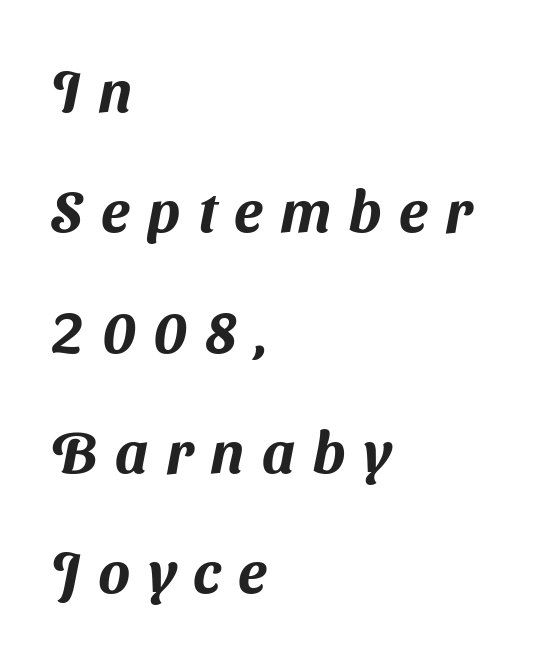
The image shows 59 px sans-serif type; set left-aligned, loose line spacing (2.04x), unusually wide letter spacing (+0.3 em), not underlined; medium stroke contrast and a medium x-height.
